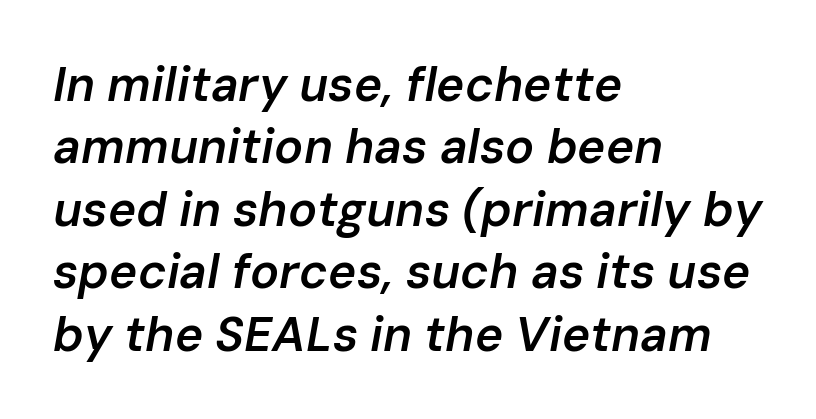
Each glyph is drawn with semibold strokes, heavier than normal yet not fully bold. Each letter keeps its own natural width here, so spacing adapts to shape. Leading: standard. The typesetter chose a ragged-right arrangement here. This sample uses plain, unmodified letter spacing. This is oblique type, the kind used for emphasis or titles.
